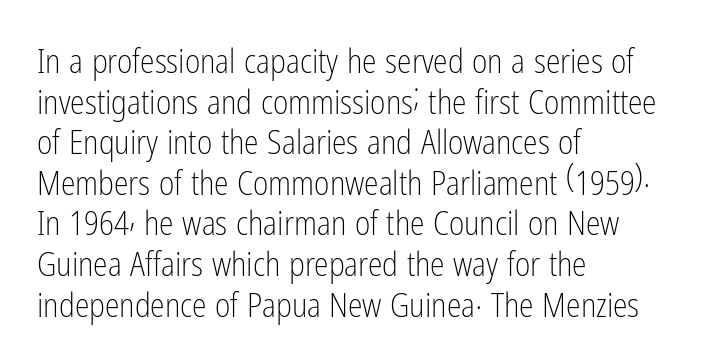
Unmarked baselines from the first word to the last. Every row of glyphs begins at an identical x-position on the left. Honestly, the letter spacing is just normal — you wouldn't notice it. Weight: in the light-to-regular range. Every stem runs plumb, perpendicular to the baseline.
